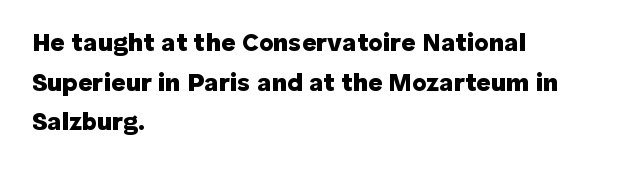
The image shows 25 px bold type, upright; set left-aligned, normal line spacing (1.59x), normal letter spacing, not underlined.
